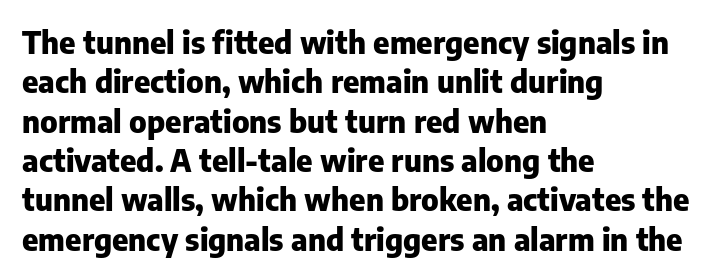
Q: Is the text bold? A: Yes.
Q: Is the text italic (slanted)? A: No, it is upright.
Q: Is the typeface a serif or a sans-serif typeface? A: Sans-serif.
Q: Is the text underlined? A: No.
Q: How is the paragraph aligned? A: Left-aligned.
Q: Is the spacing between letters normal or unusually wide? A: Normal.
Q: Is the spacing between lines tight, normal or loose? A: Normal.
Q: Width (condensed, normal, or wide)? A: Normal.
Q: Stroke contrast? A: Low.
Q: x-height? A: Medium.
Q: Monospaced? A: No.
